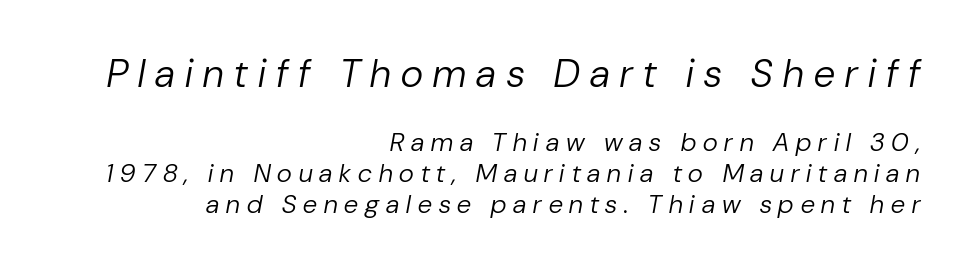
Q: Is the text bold? A: No.
Q: Is the text italic (slanted)? A: Yes, it leans right by about 10 degrees.
Q: Is the text underlined? A: No.
Q: How is the paragraph aligned? A: Right-aligned.
Q: Is the spacing between letters normal or unusually wide? A: Unusually wide.
Q: Which block of text is set in a larger size, the first (top) or the second (bottom)? A: The first (top) one.
Q: Width (condensed, normal, or wide)? A: Normal.
Q: Stroke contrast? A: Low.
Q: x-height? A: Medium.
Q: Monospaced? A: No.
